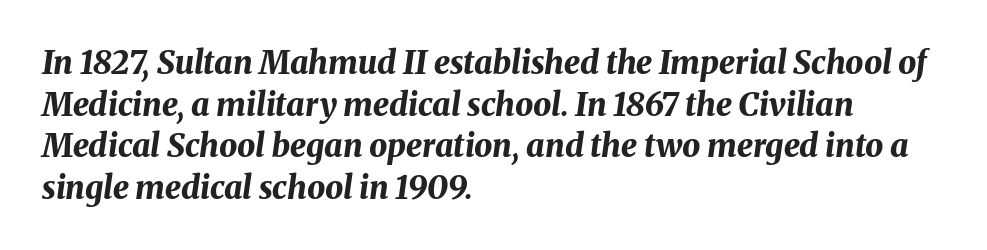
The image shows 32 px bold type, italic (leaning right); set left-aligned, normal line spacing (1.3x), normal letter spacing, not underlined; medium stroke contrast and a medium x-height.
